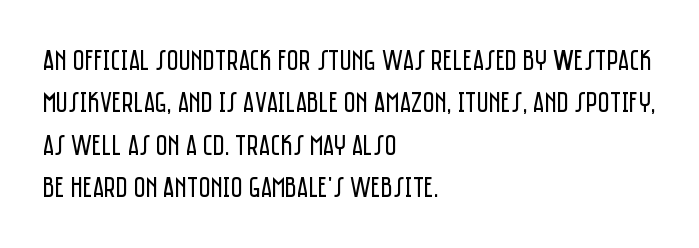
Is this a fixed-width face? No — the glyphs have proportional, varying widths. The gaps between neighbouring characters are ordinary and unremarkable. Weight class: somewhere from thin through regular. The font family rendered here belongs to the sans-serif group. Style check: upright.
